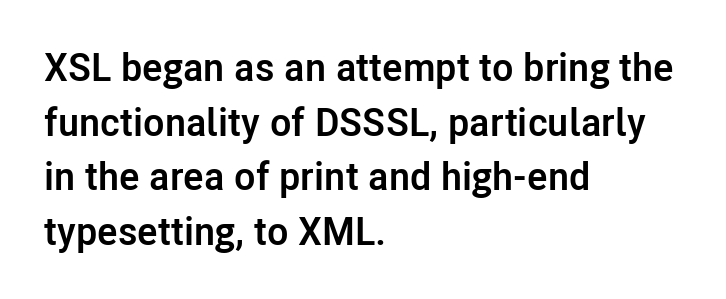
Q: Is the text bold? A: Yes.
Q: Is the text italic (slanted)? A: No, it is upright.
Q: Is the typeface a serif or a sans-serif typeface? A: Sans-serif.
Q: Is the text underlined? A: No.
Q: How is the paragraph aligned? A: Left-aligned.
Q: Is the spacing between letters normal or unusually wide? A: Normal.
Q: Is the spacing between lines tight, normal or loose? A: Normal.
Q: Width (condensed, normal, or wide)? A: Normal.
Q: Stroke contrast? A: Low.
Q: x-height? A: Medium.
Q: Monospaced? A: No.
